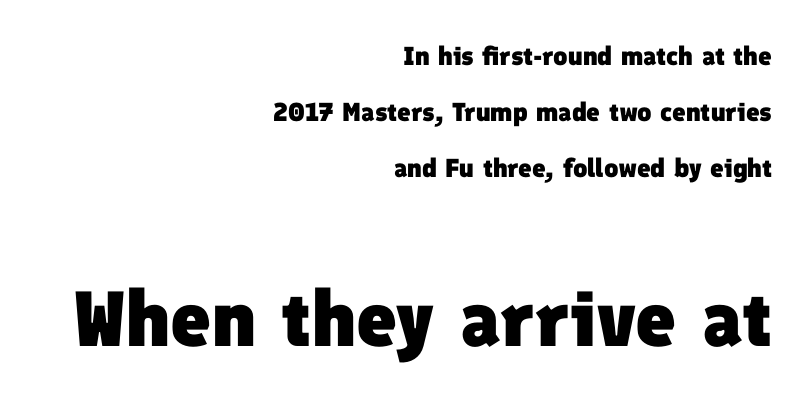
The image shows 78 px heavy sans-serif type; set right-aligned, loose line spacing (2.16x), normal letter spacing, not underlined; the second (bottom) block is 3.0x larger; low stroke contrast and a medium x-height.
